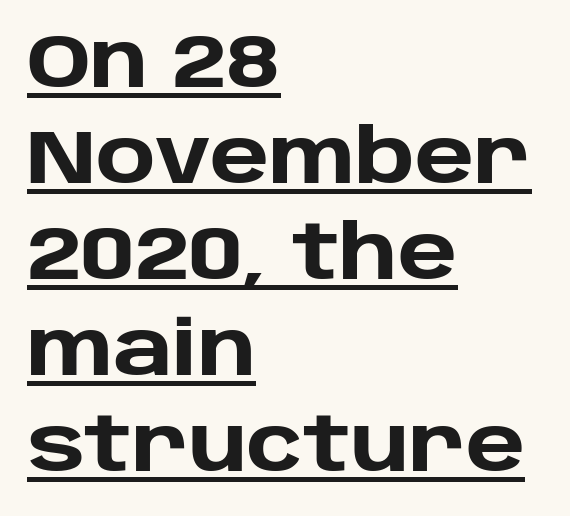
Here the designer chose a conventional face with non-uniform glyph widths. If you measured baseline to baseline, you'd find a middling distance. There is no visible air inserted between adjacent glyphs. Compared with undecorated copy, this sample adds a rule below the words. The lines in this sample share a left origin and differ only in where they stop. The characters look thick and weighty, a clear bold.
